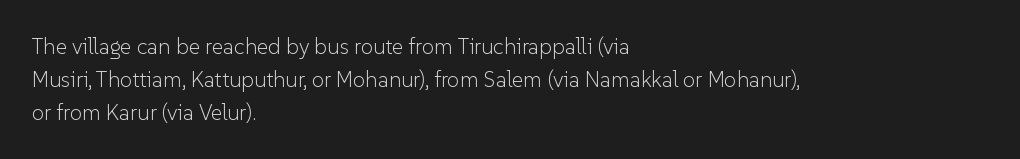
{"italic": "no", "bold": "no", "underline": "no", "align": "left", "line_spacing": "normal", "line_spacing_ratio": 1.5, "letter_spacing": "normal", "letter_spacing_em": 0.0, "glyph_px": 22}
